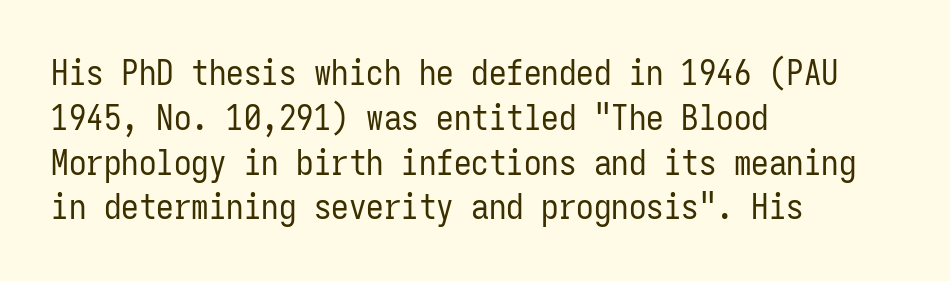
This is sans-serif lettering, the kind often seen on screens and signage. The passage shown is not underscored anywhere. Regular leading. Notice how the stems are strictly vertical — no italics here. Each stroke keeps to a modest, everyday thickness or less. Is this a fixed-width face? Yes — each glyph sits in an identical cell.
